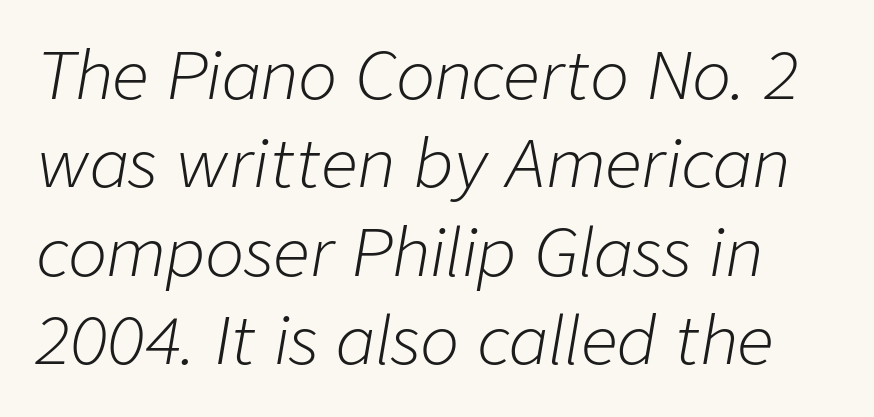
{"italic": "yes", "lean": "right", "slant_degrees": 9, "bold": "no", "weight": "light", "width": "normal", "stroke_contrast": "low", "x_height": "medium", "monospaced": "no", "underline": "no", "line_spacing": "normal", "line_spacing_ratio": 1.36, "letter_spacing": "normal", "letter_spacing_em": 0.0, "glyph_px": 65}
